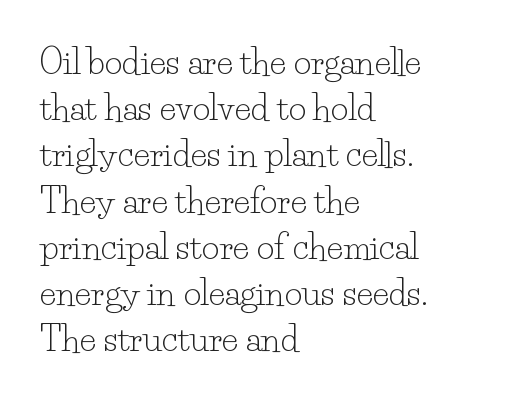
{"serif": "yes", "italic": "no", "bold": "no", "weight": "light", "width": "normal", "stroke_contrast": "low", "x_height": "small", "monospaced": "no", "underline": "no", "align": "left", "line_spacing": "normal", "line_spacing_ratio": 1.36, "letter_spacing": "normal", "letter_spacing_em": 0.0, "glyph_px": 34}
